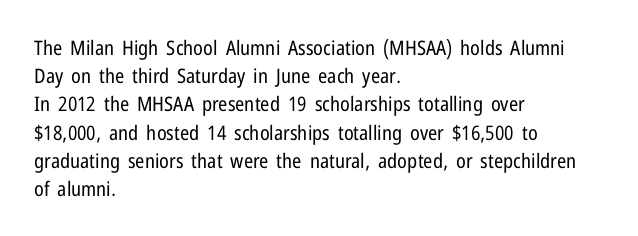
Nobody drew a line under any word here. When letters stand straight like this, we call the style roman or upright. The lines sit at an ordinary, default distance from one another. Summary of weight: not heavy and not bold.
